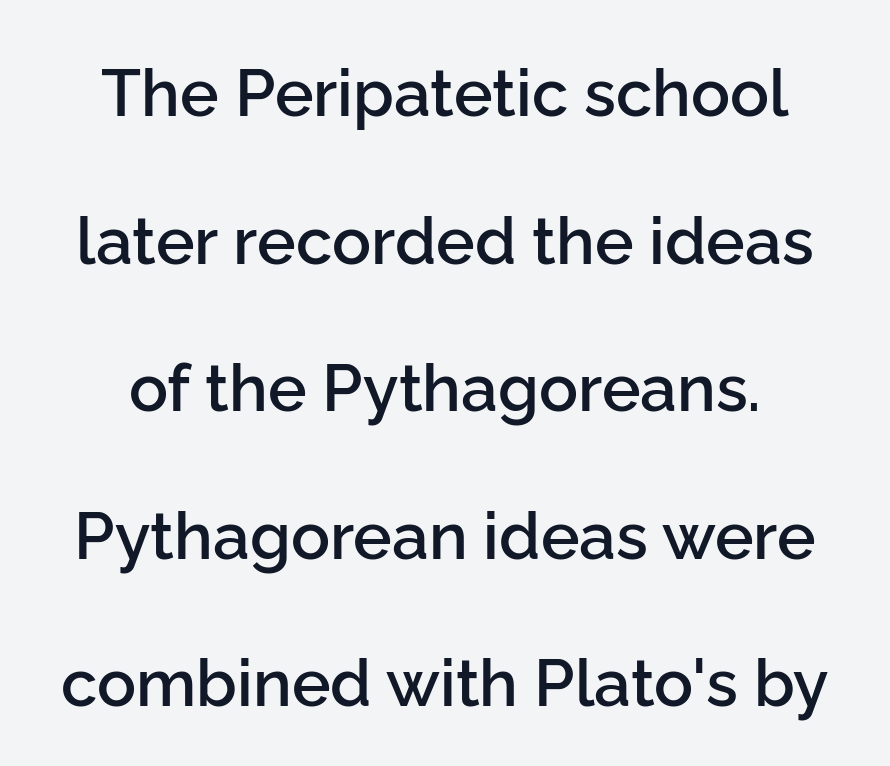
Q: Is the text bold? A: Semi-bold.
Q: Is the text italic (slanted)? A: No, it is upright.
Q: Is the typeface a serif or a sans-serif typeface? A: Sans-serif.
Q: Is the text underlined? A: No.
Q: Is the spacing between letters normal or unusually wide? A: Normal.
Q: Is the spacing between lines tight, normal or loose? A: Loose.
Q: Width (condensed, normal, or wide)? A: Normal.
Q: Stroke contrast? A: Low.
Q: x-height? A: Medium.
Q: Monospaced? A: No.
